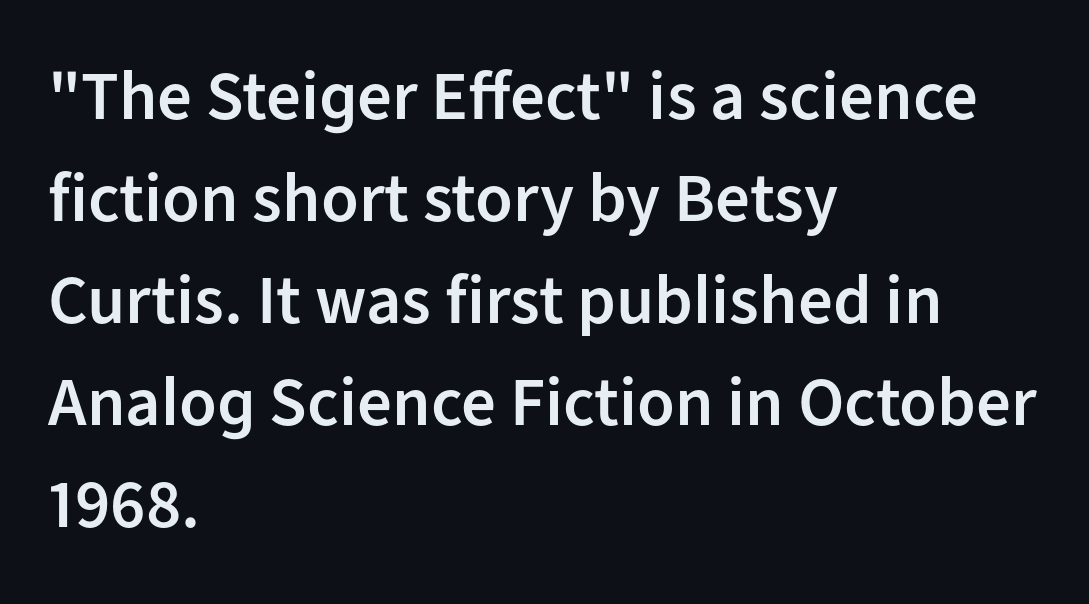
{"serif": "no", "italic": "no", "bold": "semi", "weight": "semibold", "width": "normal", "stroke_contrast": "low", "x_height": "medium", "monospaced": "no", "underline": "no", "align": "left", "line_spacing": "normal", "line_spacing_ratio": 1.48, "letter_spacing": "normal", "letter_spacing_em": 0.0, "glyph_px": 69}
